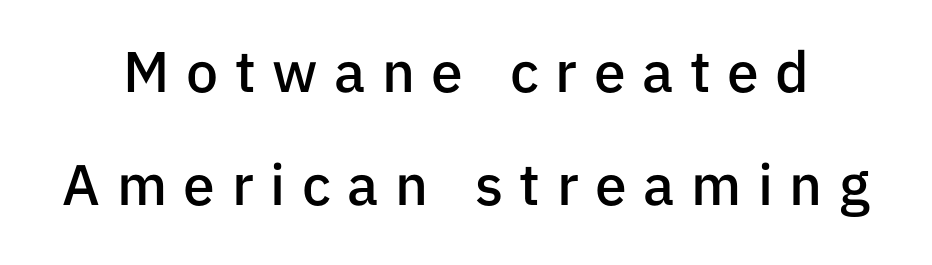
The image shows 57 px semibold sans-serif type, upright; set loose line spacing (1.98x), unusually wide letter spacing (+0.29 em), not underlined; low stroke contrast and a medium x-height.
